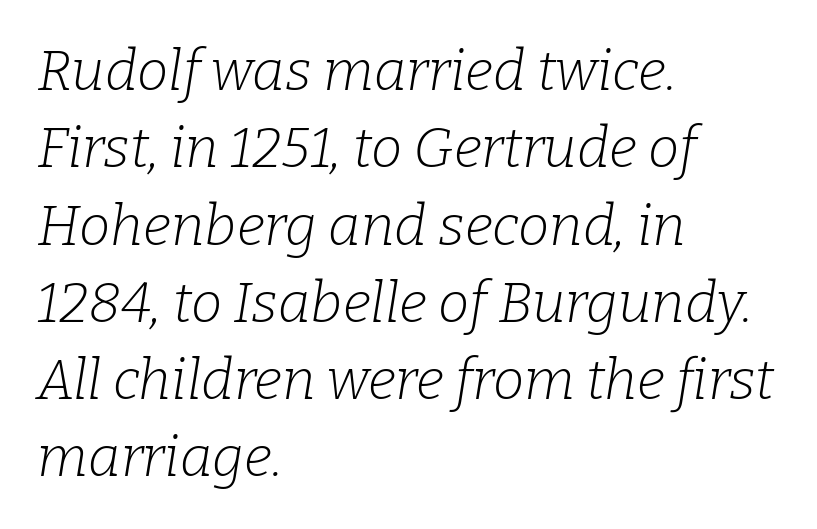
The image shows 56 px light serif type, italic (leaning right); set left-aligned, normal line spacing (1.38x), normal letter spacing, not underlined; low stroke contrast and a medium x-height.
